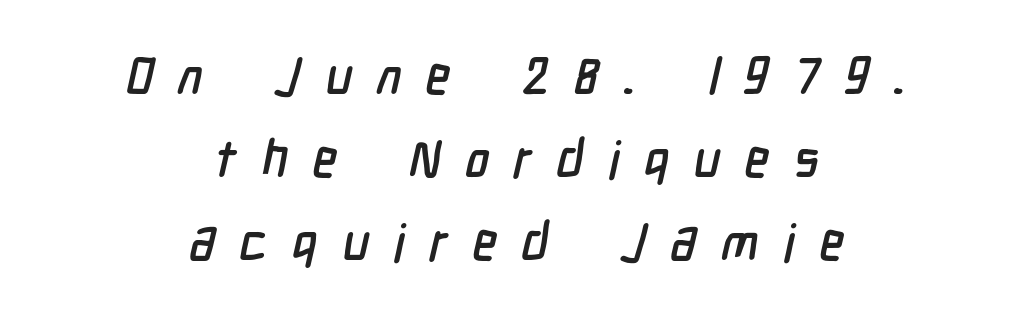
Q: Is the typeface a serif or a sans-serif typeface? A: Sans-serif.
Q: Is the text underlined? A: No.
Q: How is the paragraph aligned? A: Centered.
Q: Is the spacing between letters normal or unusually wide? A: Unusually wide.
Q: Is the spacing between lines tight, normal or loose? A: Normal.
Q: Width (condensed, normal, or wide)? A: Condensed.
Q: Stroke contrast? A: Low.
Q: x-height? A: Medium.
Q: Monospaced? A: No.
